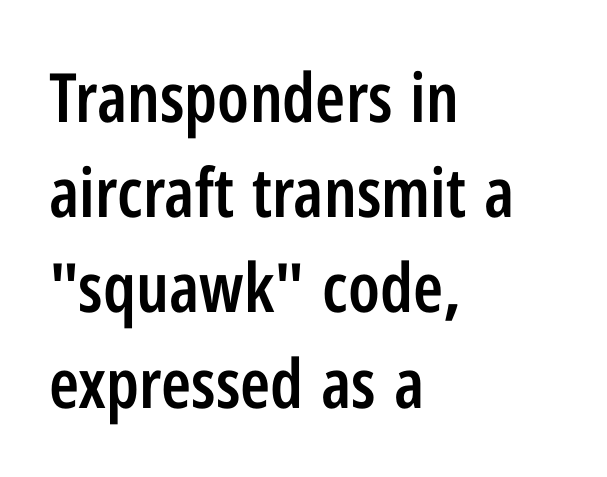
The image shows 68 px semibold, condensed sans-serif type, upright; set left-aligned, normal line spacing (1.4x), normal letter spacing, not underlined; low stroke contrast and a medium x-height.
